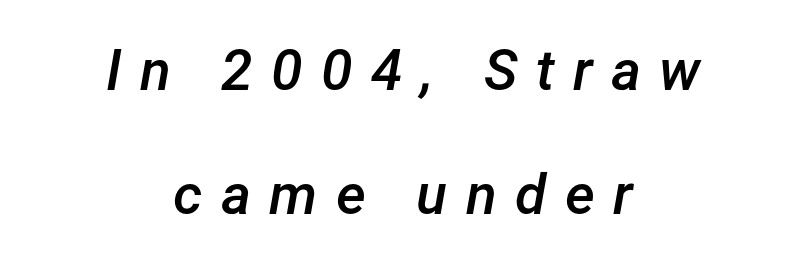
{"italic": "yes", "lean": "right", "slant_degrees": 12, "bold": "semi", "weight": "semibold", "width": "normal", "stroke_contrast": "low", "x_height": "medium", "monospaced": "no", "underline": "no", "align": "center", "line_spacing": "loose", "line_spacing_ratio": 2.18, "letter_spacing": "wide", "letter_spacing_em": 0.32, "glyph_px": 57}
